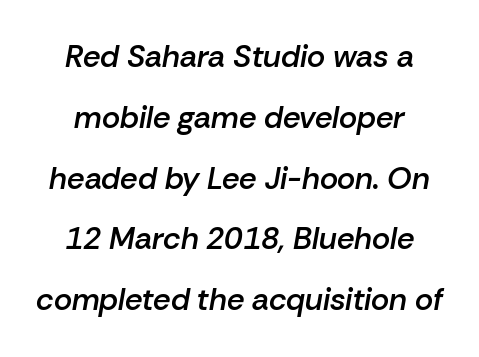
In terms of letterspacing, this is plain default setting. The lines are spread far apart with generous leading. A semibold gives these letters moderate extra thickness, short of bold. A typesetter would call this proportional, since set widths differ per character. The passage shown leans; its letterforms are oblique. Honestly, there is no underline to notice here at all.
